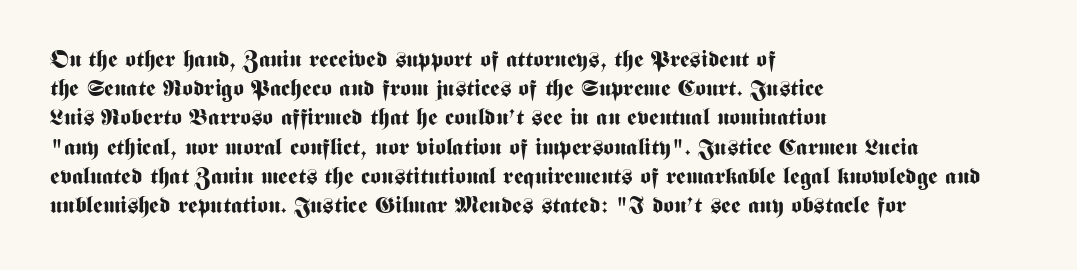
{"italic": "no", "bold": "yes", "underline": "no", "align": "left", "line_spacing": "normal", "line_spacing_ratio": 1.27, "letter_spacing": "normal", "letter_spacing_em": 0.0, "glyph_px": 23}
